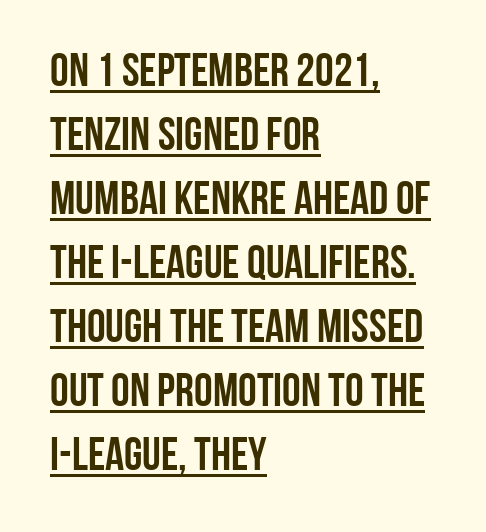
The letters advance in unequal steps, a hallmark of proportional type. When letters stand straight like this, we call the style roman or upright. Underlining? Definitely there. Horizontal bands of white between lines are of average thickness. Students, note that the glyphs here touch the page at normal intervals. The lines in this sample share a left origin and differ only in where they stop.
